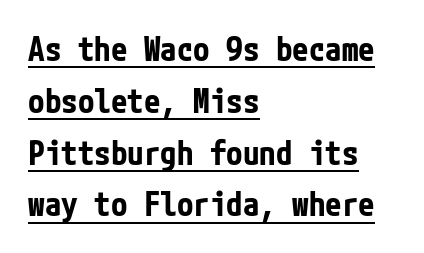
The image shows 33 px bold, condensed sans-serif type, upright; set left-aligned, normal line spacing (1.57x), normal letter spacing, underlined; low stroke contrast and a medium x-height.
